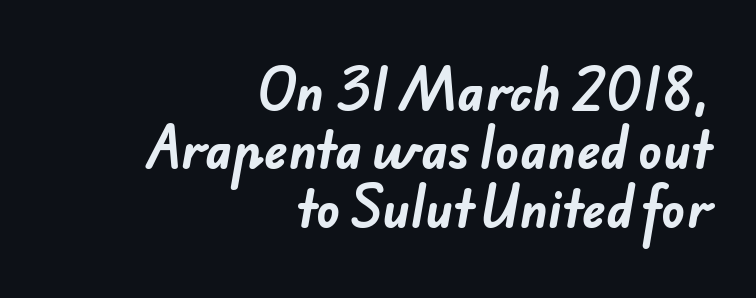
{"serif": "no", "bold": "yes", "weight": "bold", "width": "normal", "stroke_contrast": "low", "x_height": "small", "monospaced": "no", "underline": "no", "align": "right", "line_spacing_ratio": 1.19, "letter_spacing": "normal", "letter_spacing_em": 0.0, "glyph_px": 49}
